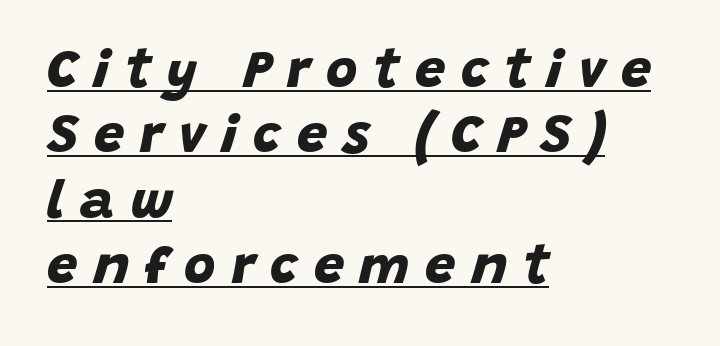
Q: Is the text bold? A: Yes.
Q: Is the typeface a serif or a sans-serif typeface? A: Sans-serif.
Q: Is the text underlined? A: Yes.
Q: How is the paragraph aligned? A: Left-aligned.
Q: Is the spacing between letters normal or unusually wide? A: Unusually wide.
Q: Width (condensed, normal, or wide)? A: Normal.
Q: Stroke contrast? A: Low.
Q: x-height? A: Large.
Q: Monospaced? A: No.
